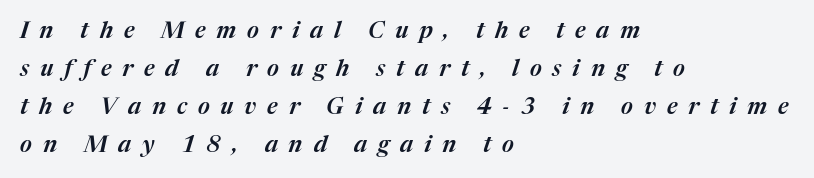
The image shows 23 px text type, italic (leaning right); set left-aligned, normal line spacing (1.65x), unusually wide letter spacing (+0.47 em), not underlined.
